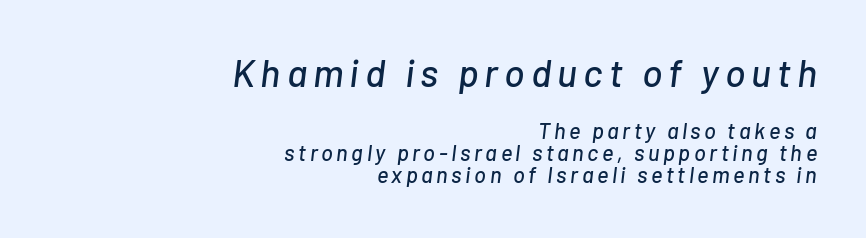
{"italic": "yes", "lean": "right", "slant_degrees": 7, "width": "normal", "stroke_contrast": "low", "x_height": "medium", "monospaced": "no", "underline": "no", "align": "right", "line_spacing": "tight", "line_spacing_ratio": 1.0, "larger_block": "first", "size_ratio": 1.73, "glyph_px": 38}
